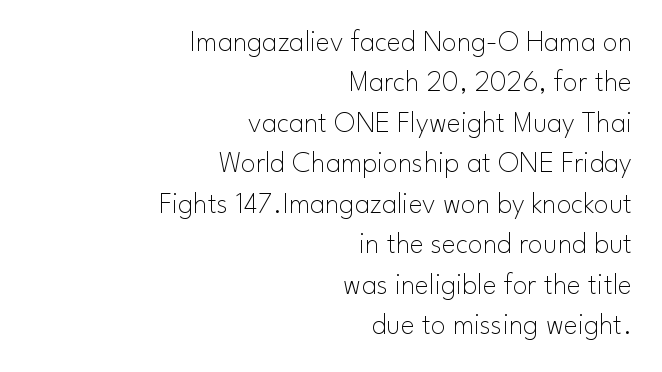
{"serif": "no", "italic": "no", "bold": "no", "weight": "thin", "width": "normal", "stroke_contrast": "low", "x_height": "small", "monospaced": "no", "underline": "no", "align": "right", "line_spacing": "normal", "line_spacing_ratio": 1.35, "letter_spacing": "normal", "letter_spacing_em": 0.0, "glyph_px": 30}
